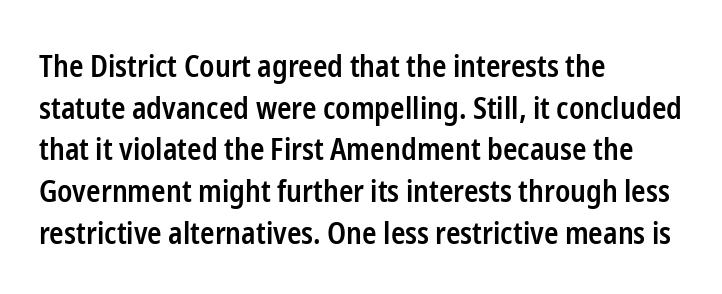
Q: Is the text bold? A: Semi-bold.
Q: Is the text italic (slanted)? A: No, it is upright.
Q: Is the typeface a serif or a sans-serif typeface? A: Sans-serif.
Q: Is the text underlined? A: No.
Q: How is the paragraph aligned? A: Left-aligned.
Q: Is the spacing between letters normal or unusually wide? A: Normal.
Q: Is the spacing between lines tight, normal or loose? A: Normal.
Q: Width (condensed, normal, or wide)? A: Condensed.
Q: Stroke contrast? A: Low.
Q: x-height? A: Medium.
Q: Monospaced? A: No.
